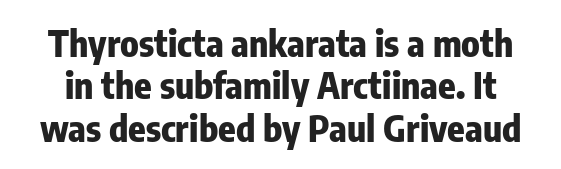
Q: Is the text bold? A: Yes.
Q: Is the text italic (slanted)? A: No, it is upright.
Q: Is the typeface a serif or a sans-serif typeface? A: Sans-serif.
Q: Is the text underlined? A: No.
Q: Is the spacing between letters normal or unusually wide? A: Normal.
Q: Width (condensed, normal, or wide)? A: Condensed.
Q: Stroke contrast? A: Low.
Q: x-height? A: Medium.
Q: Monospaced? A: No.
